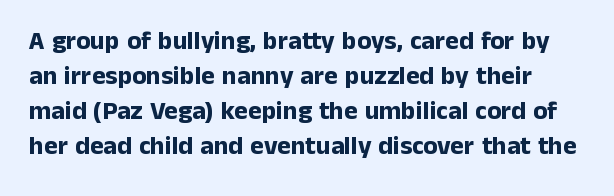
{"italic": "no", "bold": "yes", "underline": "no", "line_spacing": "normal", "line_spacing_ratio": 1.35, "letter_spacing": "normal", "letter_spacing_em": 0.0, "glyph_px": 26}
